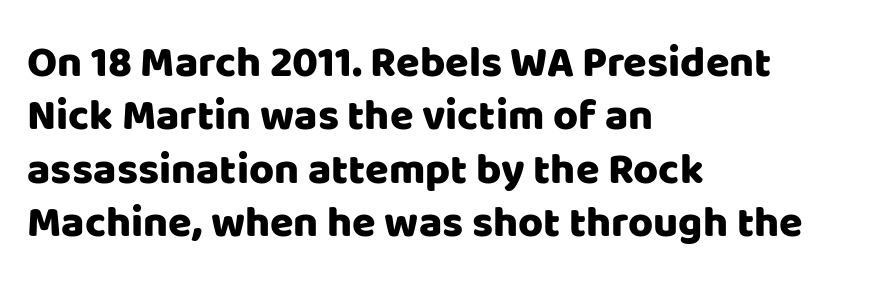
{"serif": "no", "italic": "no", "width": "normal", "stroke_contrast": "low", "x_height": "large", "monospaced": "no", "underline": "no", "align": "left", "line_spacing_ratio": 1.24, "letter_spacing": "normal", "letter_spacing_em": 0.0, "glyph_px": 43}
